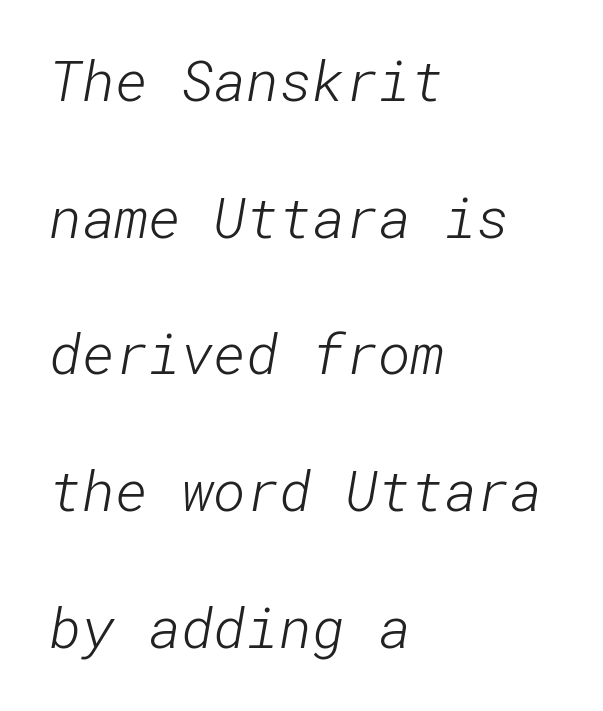
Is the letter spacing exaggerated? No — it looks like the ordinary default. Short and long lines alike share a common starting point at left. The leading is generous, giving the passage an open texture. Any mark beneath the type? The region is blank. Letterform terminals end flat and unadorned throughout the passage.
